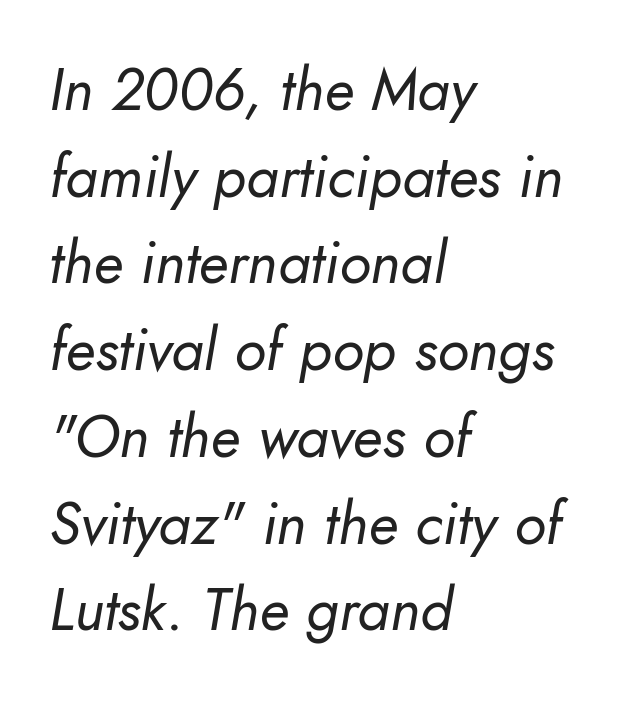
The image shows 59 px regular-weight type, italic (leaning right); set left-aligned, normal line spacing (1.47x), normal letter spacing, not underlined; low stroke contrast and a small x-height.
